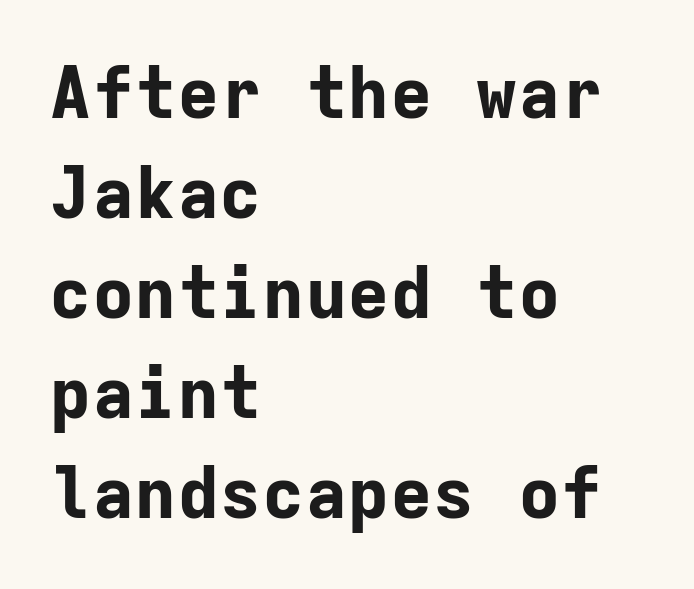
{"serif": "no", "italic": "no", "bold": "yes", "weight": "bold", "width": "normal", "stroke_contrast": "low", "x_height": "medium", "monospaced": "yes", "underline": "no", "align": "left", "line_spacing": "normal", "line_spacing_ratio": 1.41, "letter_spacing": "normal", "letter_spacing_em": 0.0, "glyph_px": 71}
